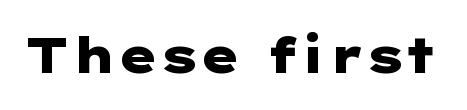
{"serif": "no", "italic": "no", "bold": "yes", "weight": "heavy", "width": "wide", "stroke_contrast": "low", "x_height": "medium", "underline": "no", "letter_spacing": "normal", "letter_spacing_em": 0.0, "glyph_px": 49}
